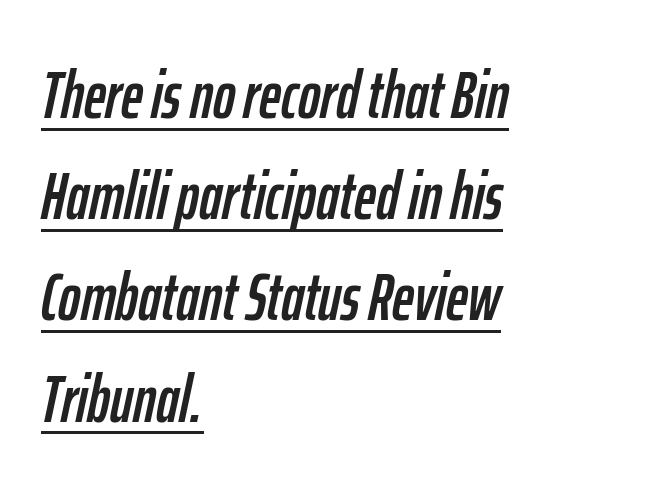
{"italic": "yes", "lean": "right", "slant_degrees": 12, "width": "condensed", "stroke_contrast": "low", "x_height": "medium", "monospaced": "no", "underline": "yes", "align": "left", "line_spacing": "normal", "line_spacing_ratio": 1.51, "letter_spacing": "normal", "letter_spacing_em": 0.0, "glyph_px": 67}
